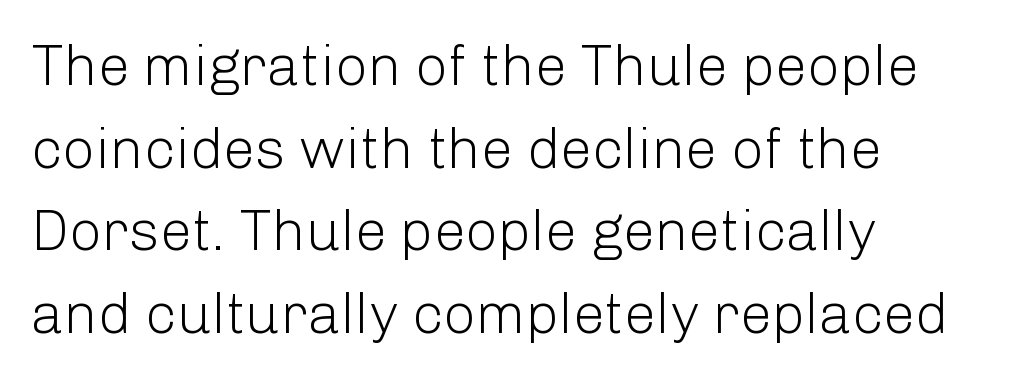
What stands out about the letter spacing? Nothing — it is the standard amount. The type family on display is of the sans-serif kind. Stems here are at most as thick as an everyday book face. In CSS terms this would be text-align: left. A typesetter would call this proportional, since set widths differ per character.
